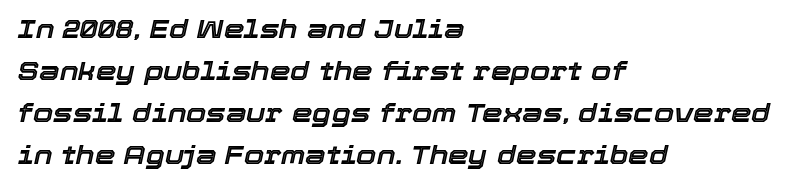
Whoever set this chose a conventional vertical rhythm. Words float on clear page, feet unadorned. The passage is arranged the way most books set body copy — flush left. The letterforms sit shoulder to shoulder at normal distance.
